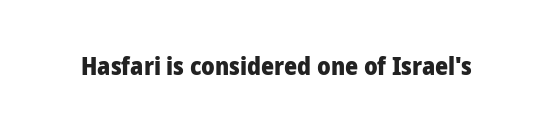
The image shows 25 px bold type, upright; set normal letter spacing, not underlined.
